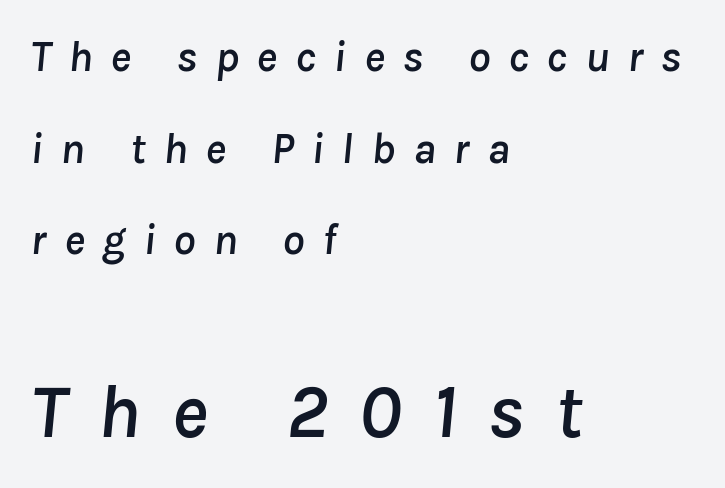
The image shows 77 px text type, italic (leaning right); set left-aligned, loose line spacing (2.08x), unusually wide letter spacing (+0.4 em), not underlined; the second (bottom) block is 1.75x larger; low stroke contrast and a medium x-height.
